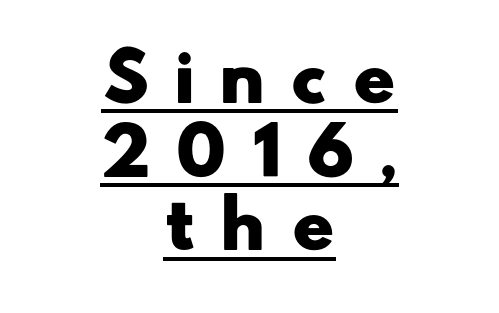
Are there feet on the stems? There aren't — it's a sans. Spacing verdict: proportional, widths tailored to each character. A dark, heavy texture on the line: the type is bold. Compared with typical body copy, the letter spacing here is much looser. A continuous stroke trails under the words, as in a hyperlink. The rendering uses a small line-height, squeezing the rows.
